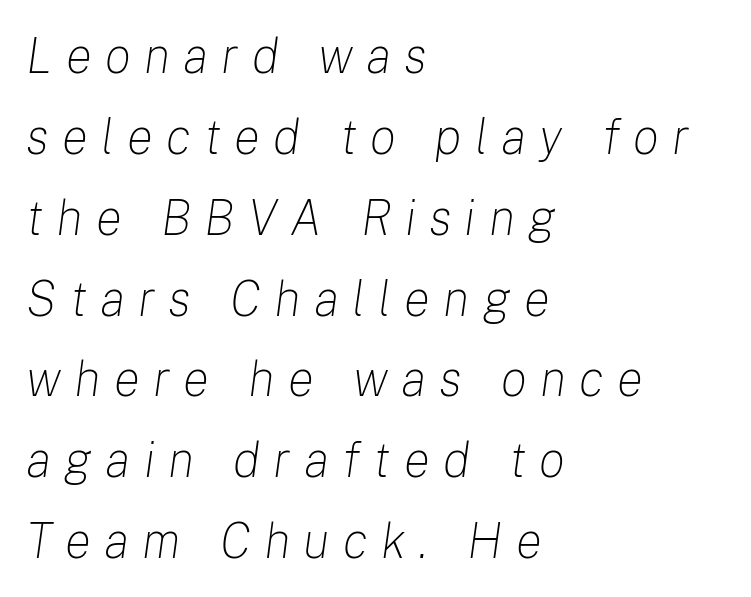
Q: Is the text bold? A: No.
Q: Is the text italic (slanted)? A: Yes, it leans right by about 8 degrees.
Q: Is the text underlined? A: No.
Q: How is the paragraph aligned? A: Left-aligned.
Q: Is the spacing between letters normal or unusually wide? A: Unusually wide.
Q: Is the spacing between lines tight, normal or loose? A: Normal.
Q: Width (condensed, normal, or wide)? A: Normal.
Q: Stroke contrast? A: Low.
Q: x-height? A: Medium.
Q: Monospaced? A: No.
